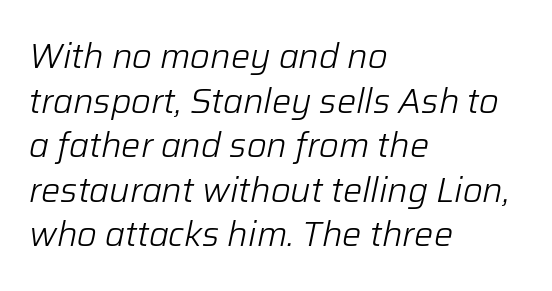
The image shows 34 px light type, italic (leaning right); set left-aligned, normal line spacing (1.31x), normal letter spacing, not underlined; low stroke contrast and a medium x-height.
